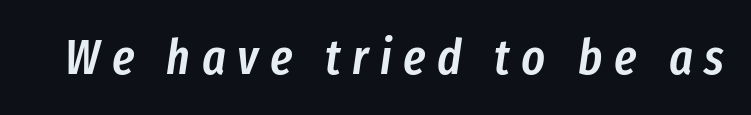
The image shows 50 px semibold, condensed type, italic (leaning right); set unusually wide letter spacing (+0.23 em), not underlined; low stroke contrast and a medium x-height.
